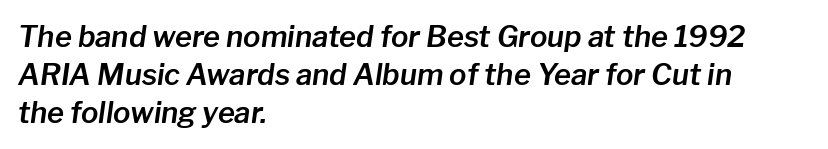
{"italic": "yes", "lean": "right", "slant_degrees": 8, "width": "normal", "stroke_contrast": "low", "x_height": "medium", "monospaced": "no", "underline": "no", "align": "left", "line_spacing": "normal", "line_spacing_ratio": 1.31, "letter_spacing": "normal", "letter_spacing_em": 0.0, "glyph_px": 29}
